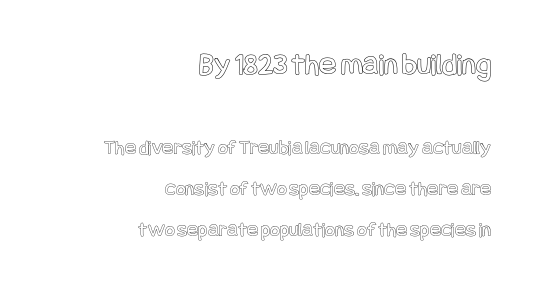
{"italic": "no", "width": "condensed", "x_height": "large", "underline": "no", "align": "right", "line_spacing": "loose", "line_spacing_ratio": 1.97, "letter_spacing": "normal", "letter_spacing_em": 0.0, "larger_block": "first", "size_ratio": 1.52, "glyph_px": 32}
